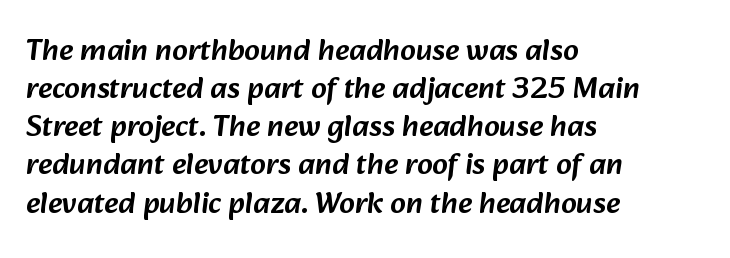
Short and long lines alike share a common starting point at left. A clean baseline with only descenders dipping below it. This rendering leaves character spacing at its baseline value. You can tell from the bare stems that sans-serif type was used.
